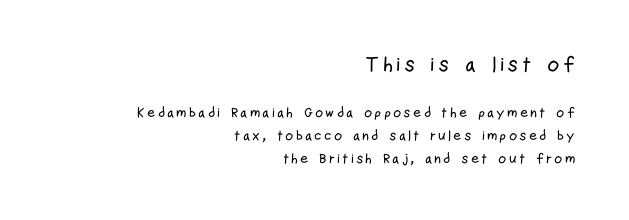
Type without underlining. Ascenders rise straight up at ninety degrees. Typesetter's note — upper block bumped up in size, lower block left smaller. This rendering uses right alignment, leaving the left contour irregular. Interline gaps are of average width in this sample.
